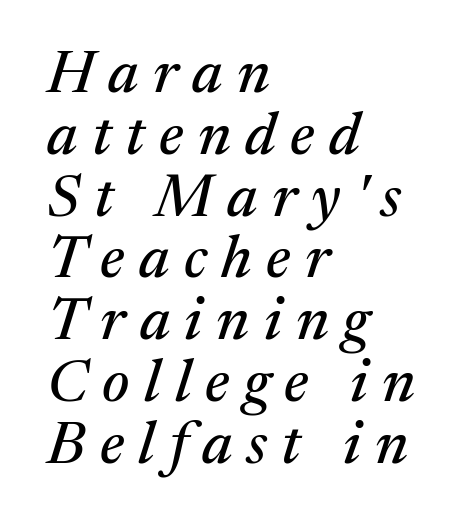
{"serif": "yes", "italic": "yes", "lean": "right", "slant_degrees": 17, "width": "normal", "stroke_contrast": "medium", "x_height": "medium", "monospaced": "no", "underline": "no", "align": "left", "line_spacing": "tight", "line_spacing_ratio": 1.03, "letter_spacing": "wide", "letter_spacing_em": 0.24, "glyph_px": 60}
